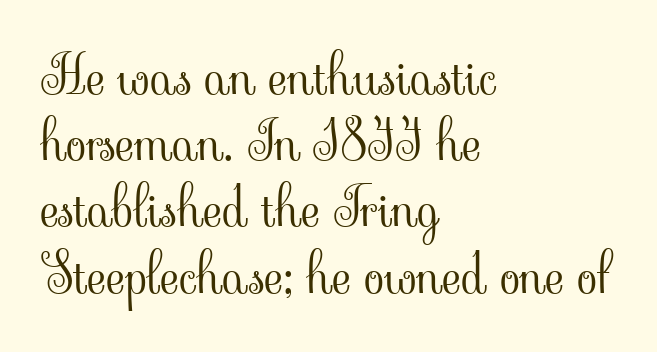
Honestly, the row spacing looks completely unremarkable. Stroke terminals: seriffed. Horizontally, the lines are justified to the leading edge only. Is there any slant? The stems are plumb. The weight would be labelled regular, book, light, or lighter still. The passage shown is typed in a proportional face where columns would drift.
